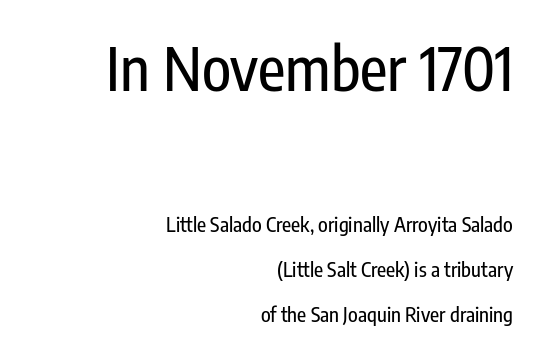
Q: Is the text italic (slanted)? A: No, it is upright.
Q: Is the typeface a serif or a sans-serif typeface? A: Sans-serif.
Q: Is the text underlined? A: No.
Q: How is the paragraph aligned? A: Right-aligned.
Q: Is the spacing between letters normal or unusually wide? A: Normal.
Q: Is the spacing between lines tight, normal or loose? A: Loose.
Q: Which block of text is set in a larger size, the first (top) or the second (bottom)? A: The first (top) one.
Q: Width (condensed, normal, or wide)? A: Condensed.
Q: Stroke contrast? A: Low.
Q: x-height? A: Medium.
Q: Monospaced? A: No.
